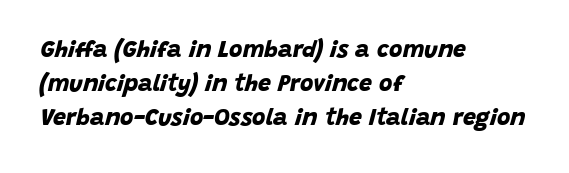
{"bold": "yes", "underline": "no", "align": "left", "line_spacing": "normal", "line_spacing_ratio": 1.48, "letter_spacing": "normal", "letter_spacing_em": 0.0, "glyph_px": 23}
